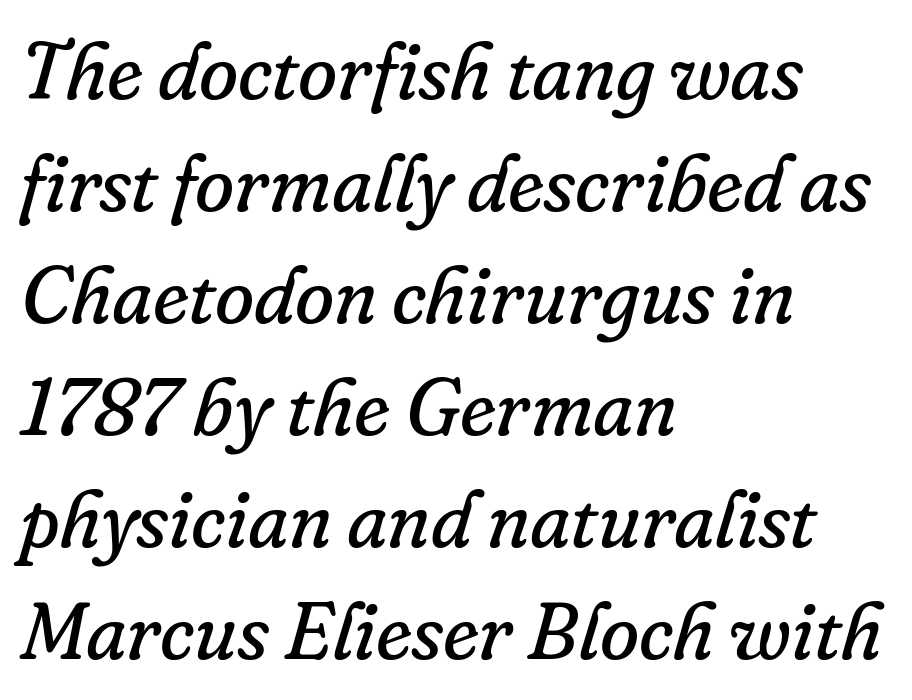
{"serif": "yes", "italic": "yes", "lean": "right", "slant_degrees": 16, "bold": "no", "weight": "regular", "width": "normal", "stroke_contrast": "low", "x_height": "small", "monospaced": "no", "underline": "no", "align": "left", "line_spacing": "normal", "line_spacing_ratio": 1.4, "letter_spacing": "normal", "letter_spacing_em": 0.0, "glyph_px": 80}
